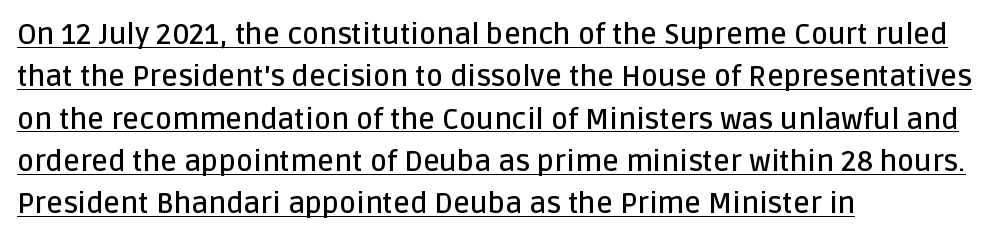
This rendering employs a face without finishing strokes, i.e., a sans-serif. Every word sits above its own underline. Strokes here are thickened, but only to semibold level. You could not count columns in this text — the font is proportionally spaced. The horizontal fit of the characters is conventional and even. These lines were composed using upright roman letters.
